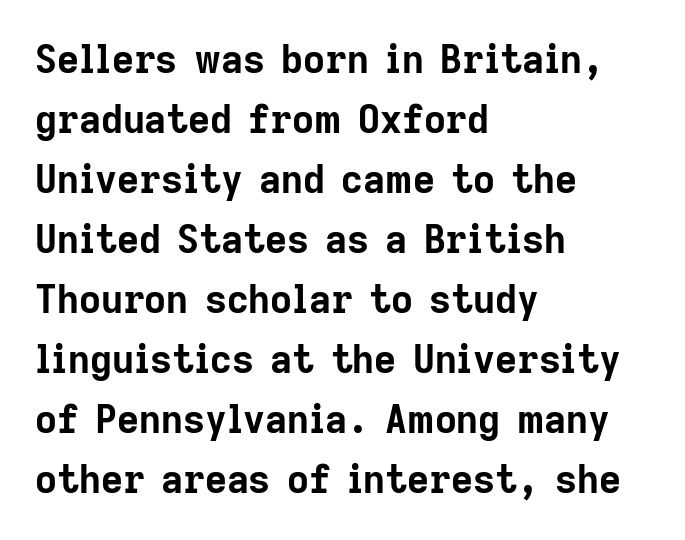
The image shows 38 px bold sans-serif type, upright; set left-aligned, normal line spacing (1.58x), normal letter spacing, not underlined; low stroke contrast and a medium x-height.
